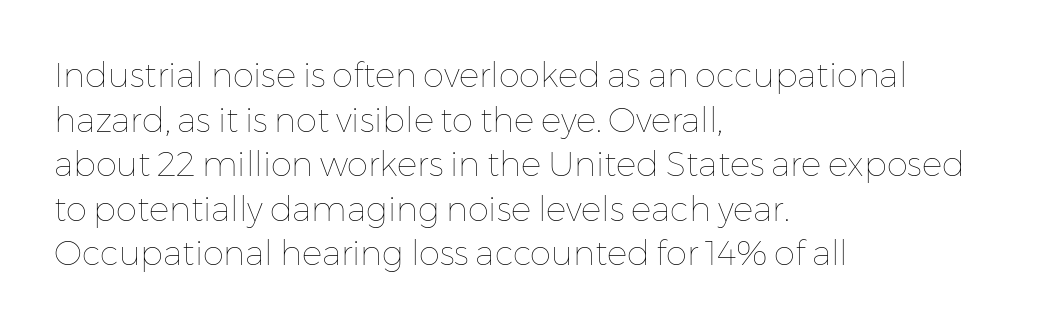
The image shows 34 px thin type, upright; set left-aligned, normal line spacing (1.31x), normal letter spacing, not underlined; low stroke contrast and a medium x-height.
